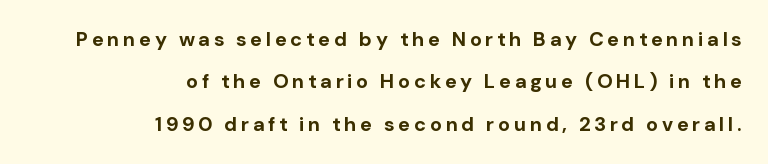
The image shows 20 px bold type, upright; set right-aligned, loose line spacing (2.12x), not underlined.
